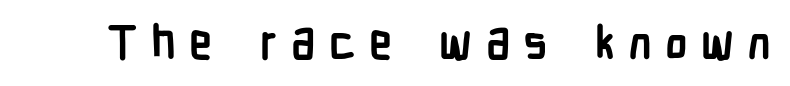
{"serif": "no", "italic": "no", "bold": "yes", "weight": "semibold", "width": "condensed", "stroke_contrast": "low", "x_height": "medium", "monospaced": "no", "underline": "no", "letter_spacing": "wide", "letter_spacing_em": 0.28, "glyph_px": 47}
